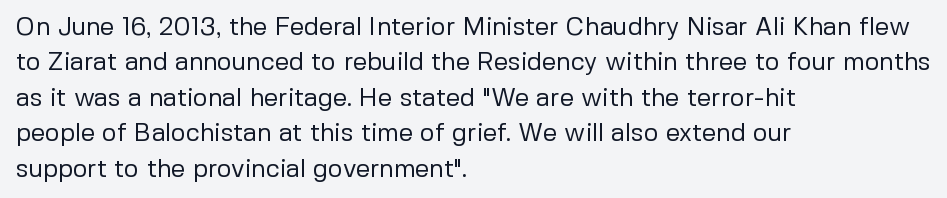
The image shows 25 px text type, upright; set left-aligned, normal line spacing (1.42x), normal letter spacing, not underlined.
